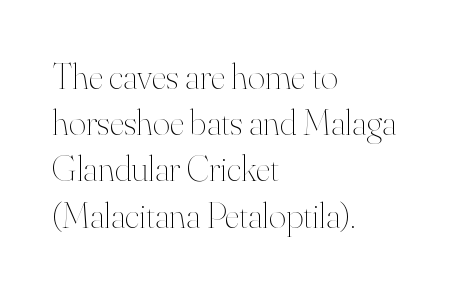
The image shows 37 px thin type, upright; set left-aligned, normal line spacing (1.25x), normal letter spacing, not underlined; high stroke contrast and a small x-height.
